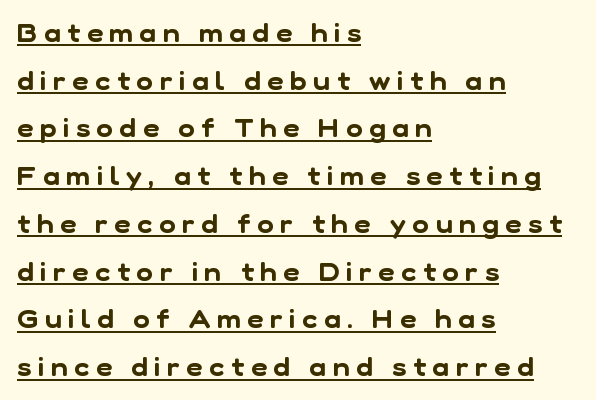
The letters are spread apart with noticeably loose tracking. These characters rest on top of a visible drawn line. A typesetter would call this leading open, well beyond the default. Horizontal alignment here is leftward, the default for most running prose.
